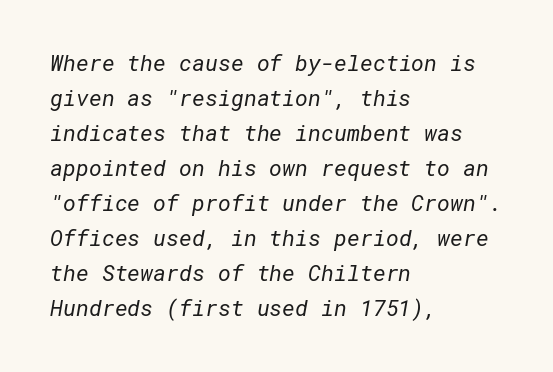
{"bold": "no", "underline": "no", "align": "left", "line_spacing": "normal", "line_spacing_ratio": 1.59, "letter_spacing": "normal", "letter_spacing_em": 0.0, "glyph_px": 22}
